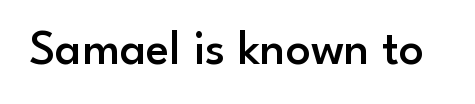
The image shows 49 px semibold sans-serif type, upright; set normal letter spacing, not underlined; low stroke contrast and a small x-height.
